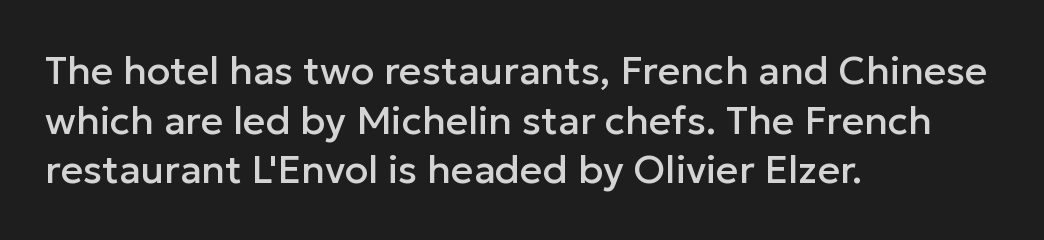
Q: Is the text italic (slanted)? A: No, it is upright.
Q: Is the typeface a serif or a sans-serif typeface? A: Sans-serif.
Q: Is the text underlined? A: No.
Q: How is the paragraph aligned? A: Left-aligned.
Q: Is the spacing between letters normal or unusually wide? A: Normal.
Q: Is the spacing between lines tight, normal or loose? A: Normal.
Q: Width (condensed, normal, or wide)? A: Normal.
Q: Stroke contrast? A: Low.
Q: x-height? A: Medium.
Q: Monospaced? A: No.
